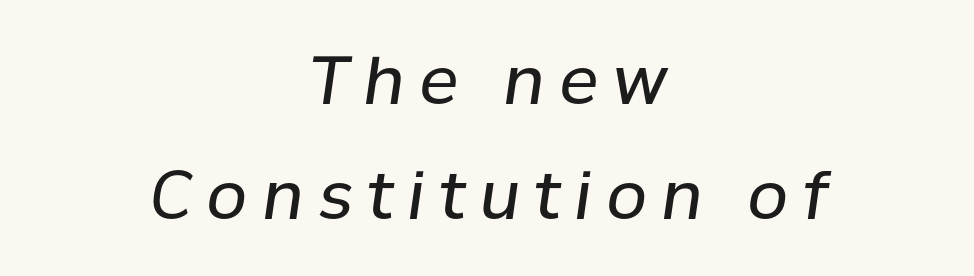
Q: Is the text bold? A: No.
Q: Is the text italic (slanted)? A: Yes, it leans right by about 8 degrees.
Q: Is the text underlined? A: No.
Q: How is the paragraph aligned? A: Centered.
Q: Is the spacing between letters normal or unusually wide? A: Unusually wide.
Q: Width (condensed, normal, or wide)? A: Normal.
Q: Stroke contrast? A: Low.
Q: x-height? A: Medium.
Q: Monospaced? A: No.
